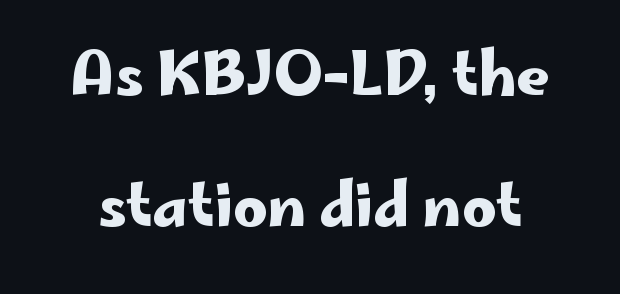
{"serif": "no", "italic": "no", "width": "wide", "stroke_contrast": "low", "x_height": "small", "monospaced": "no", "underline": "no", "line_spacing": "loose", "line_spacing_ratio": 2.22, "letter_spacing": "normal", "letter_spacing_em": 0.0, "glyph_px": 59}
